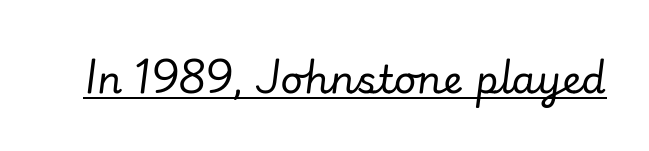
The image shows 39 px regular-weight type, italic (leaning right); set normal letter spacing, underlined; low stroke contrast and a small x-height.
